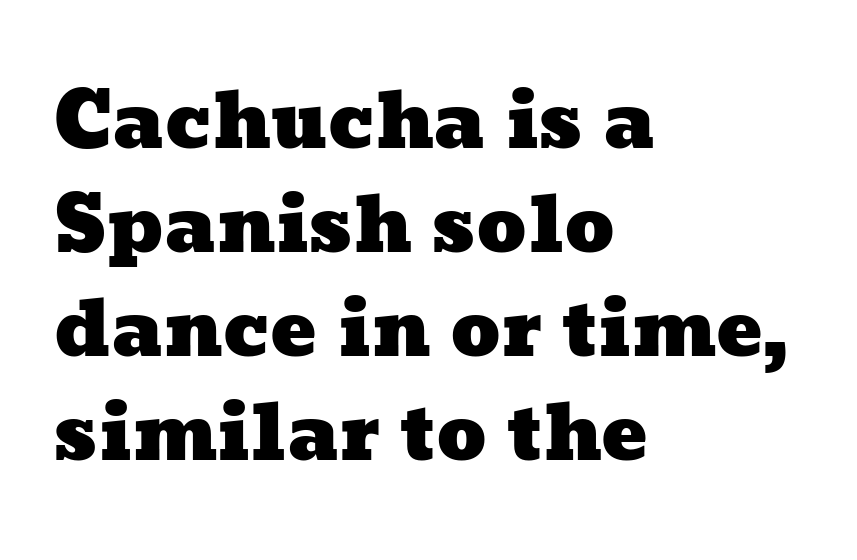
Q: Is the text underlined? A: No.
Q: How is the paragraph aligned? A: Left-aligned.
Q: Is the spacing between letters normal or unusually wide? A: Normal.
Q: Is the spacing between lines tight, normal or loose? A: Normal.
Q: Width (condensed, normal, or wide)? A: Wide.
Q: Stroke contrast? A: Low.
Q: x-height? A: Medium.
Q: Monospaced? A: No.
